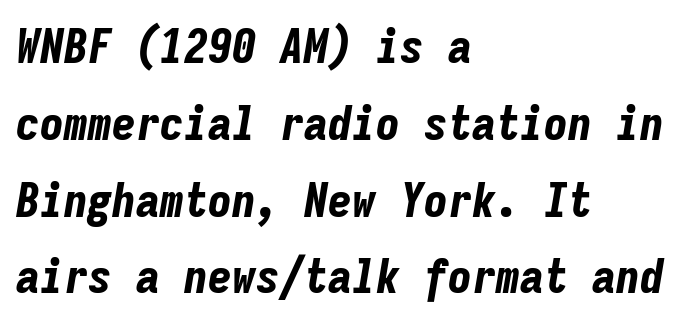
Q: Is the text bold? A: Yes.
Q: Is the text italic (slanted)? A: Yes, it leans right by about 9 degrees.
Q: Is the text underlined? A: No.
Q: How is the paragraph aligned? A: Left-aligned.
Q: Is the spacing between letters normal or unusually wide? A: Normal.
Q: Is the spacing between lines tight, normal or loose? A: Normal.
Q: Width (condensed, normal, or wide)? A: Condensed.
Q: Stroke contrast? A: Low.
Q: x-height? A: Medium.
Q: Monospaced? A: Yes.
